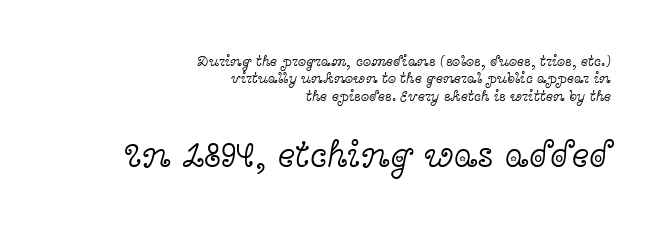
These glyphs show unthickened strokes, regular width or finer. Yep, those are serifs on the letters. Note the varied advance widths — an 'i' is clearly narrower than an 'm'. Lines of text with bare space underneath. These lines were composed using upright roman letters. A student would notice the bottom passage is typeset larger than what precedes it.
